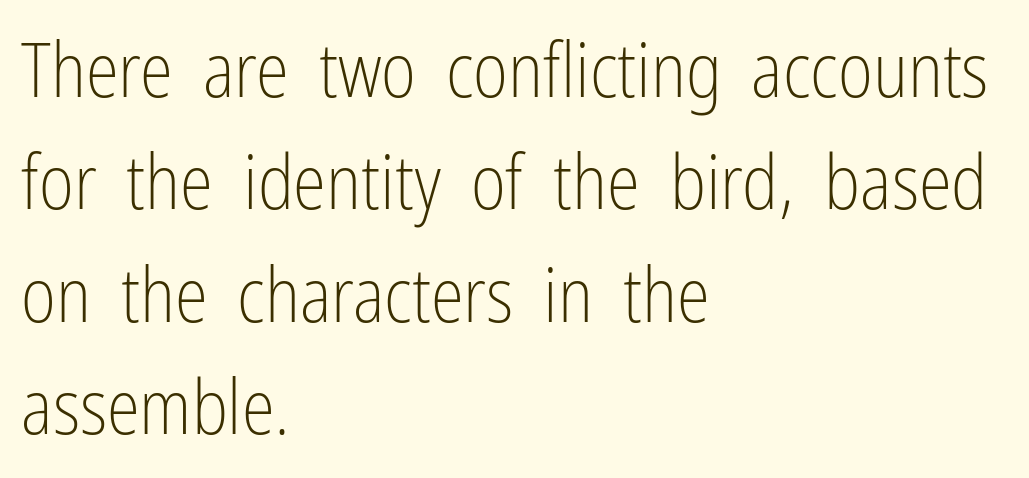
The image shows 75 px light, condensed sans-serif type, upright; set left-aligned, normal line spacing (1.5x), normal letter spacing, not underlined; low stroke contrast and a medium x-height.
